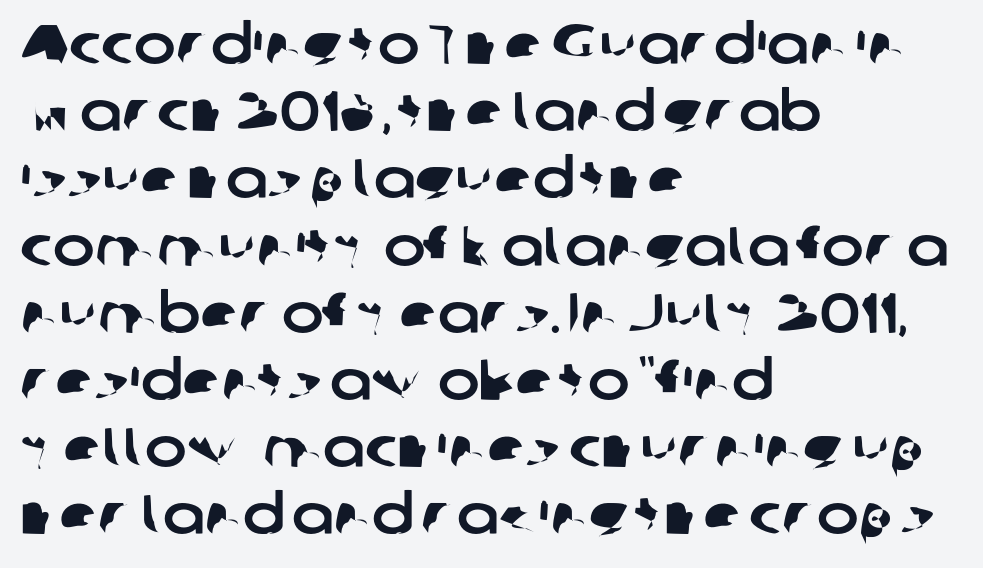
Serif or sans? Sans — the stroke terminals are bare. Spacing verdict: proportional, widths tailored to each character. Reading down the block, your eye returns to a fixed left position each line. Nobody drew a line under any word here.
